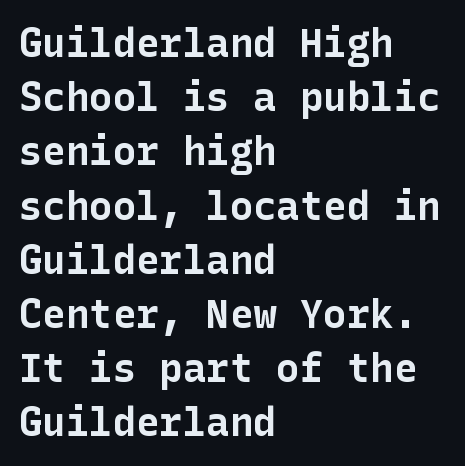
Q: Is the text bold? A: Yes.
Q: Is the text italic (slanted)? A: No, it is upright.
Q: Is the typeface a serif or a sans-serif typeface? A: Sans-serif.
Q: Is the text underlined? A: No.
Q: How is the paragraph aligned? A: Left-aligned.
Q: Is the spacing between letters normal or unusually wide? A: Normal.
Q: Is the spacing between lines tight, normal or loose? A: Normal.
Q: Width (condensed, normal, or wide)? A: Normal.
Q: Stroke contrast? A: Low.
Q: x-height? A: Medium.
